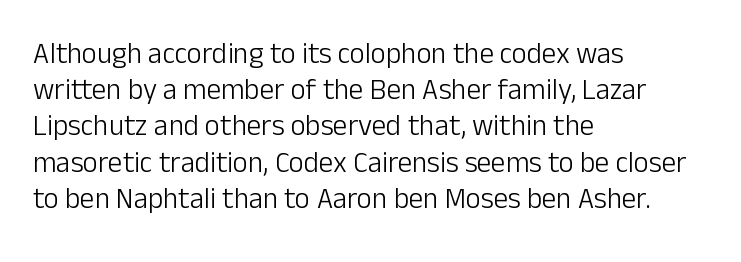
{"serif": "no", "italic": "no", "bold": "no", "weight": "light", "width": "normal", "stroke_contrast": "low", "x_height": "medium", "monospaced": "no", "underline": "no", "align": "left", "line_spacing": "normal", "line_spacing_ratio": 1.25, "letter_spacing": "normal", "letter_spacing_em": 0.0, "glyph_px": 29}
